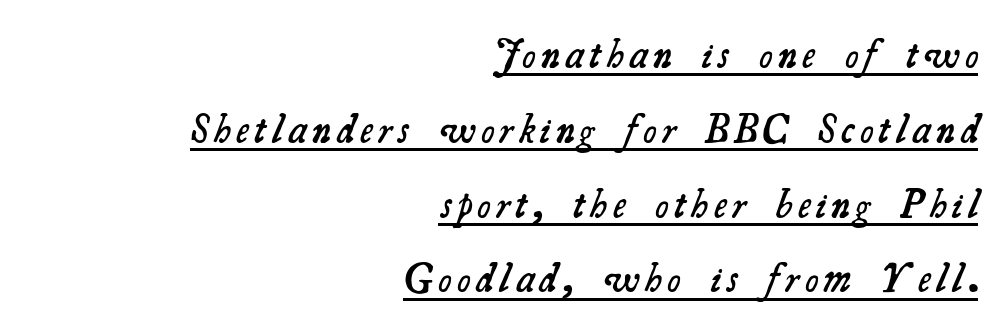
This sample has the flowing, uneven cadence of proportional lettering. You can tell from the footed stems that serif type was used. This is moderately heavy type, rendered in semibold. You can see a thin bar hugging the bottom of the glyphs.
